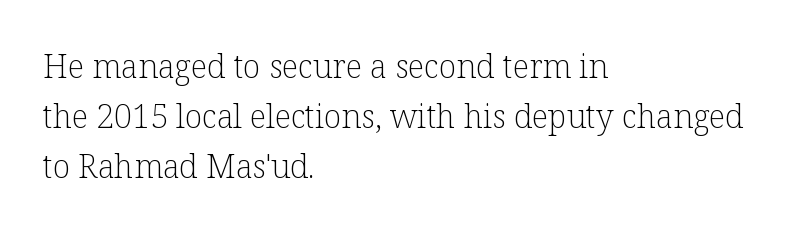
Look at the bottom of the vertical strokes: they flare into serifs here. Is the letter spacing exaggerated? No — it looks like the ordinary default. Alignment: flush left. The letters stand upright; this is a roman face.
